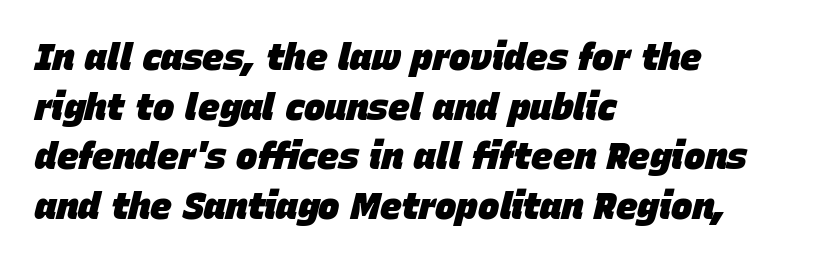
Descenders are the only things crossing below the line. Each new line begins a customary step beneath the previous one. Each line starts at the same left margin while the right side varies. Note the varied advance widths — an 'i' is clearly narrower than an 'm'. Stroke thickness is high; the sample reads as a true bold.
